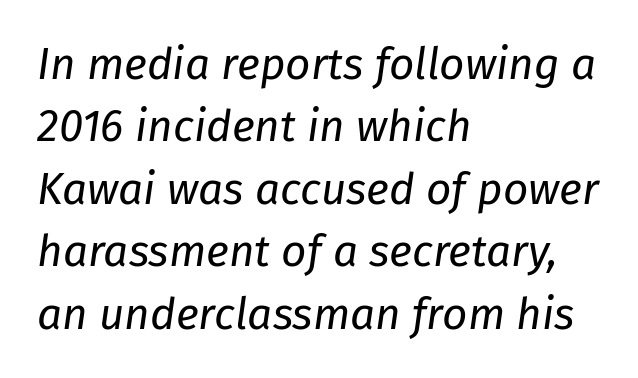
The image shows 44 px regular-weight type, italic (leaning right); set left-aligned, normal line spacing (1.42x), normal letter spacing, not underlined; low stroke contrast and a medium x-height.
